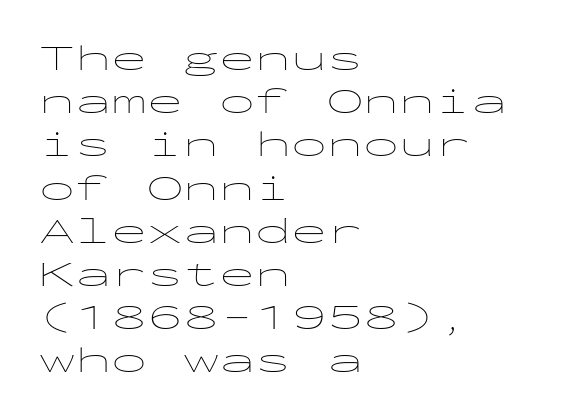
{"serif": "no", "italic": "no", "bold": "no", "weight": "thin", "width": "wide", "stroke_contrast": "low", "x_height": "medium", "monospaced": "yes", "underline": "no", "align": "left", "line_spacing_ratio": 1.2, "letter_spacing": "normal", "letter_spacing_em": 0.0, "glyph_px": 36}
